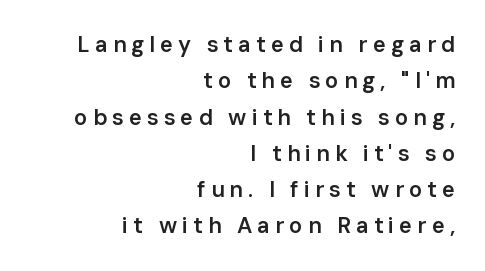
The passage shown stacks its lines at a standard gap. The rendering anchors every line to the right-hand side. Quick note: not italic, upright. Slightly chunky letters — semibold, I'd say, not full bold.
